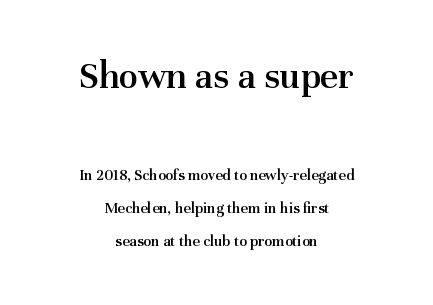
{"serif": "yes", "italic": "no", "bold": "semi", "weight": "semibold", "width": "normal", "stroke_contrast": "medium", "x_height": "medium", "monospaced": "no", "underline": "no", "align": "center", "line_spacing": "loose", "line_spacing_ratio": 2.07, "letter_spacing": "normal", "letter_spacing_em": 0.0, "larger_block": "first", "size_ratio": 2.44, "glyph_px": 39}
